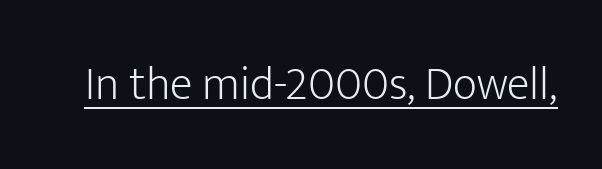
Q: Is the text bold? A: No.
Q: Is the text italic (slanted)? A: No, it is upright.
Q: Is the typeface a serif or a sans-serif typeface? A: Sans-serif.
Q: Is the text underlined? A: Yes.
Q: Is the spacing between letters normal or unusually wide? A: Normal.
Q: Width (condensed, normal, or wide)? A: Normal.
Q: Stroke contrast? A: Low.
Q: x-height? A: Medium.
Q: Monospaced? A: No.
